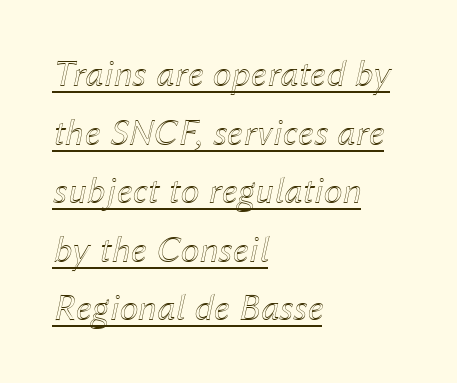
Is there much room between lines? A standard amount, neither cramped nor airy. No extra tracking has been applied to these lines. Emphasis-style slanted type is in use. What decoration does the sample have? An underline. Line starts are locked; line ends wander. The passage shown is typed in a proportional face where columns would drift.
